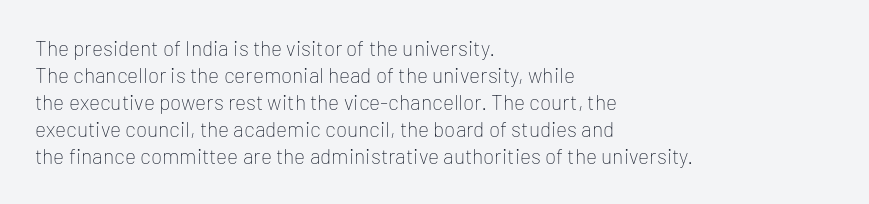
{"italic": "no", "bold": "no", "underline": "no", "align": "left", "line_spacing": "normal", "line_spacing_ratio": 1.28, "letter_spacing": "normal", "letter_spacing_em": 0.0, "glyph_px": 21}
